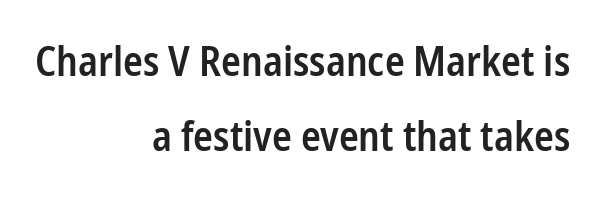
The image shows 41 px semibold, condensed sans-serif type, upright; set right-aligned, line spacing 1.83x, normal letter spacing, not underlined; low stroke contrast and a medium x-height.
